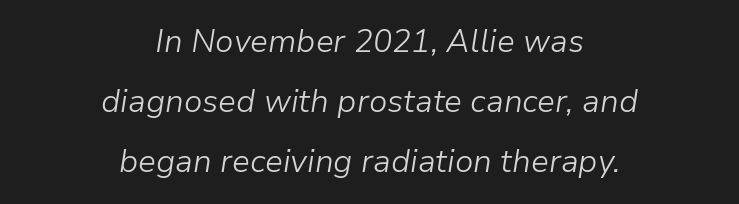
Q: Is the text bold? A: No.
Q: Is the text italic (slanted)? A: Yes, it leans right by about 9 degrees.
Q: Is the text underlined? A: No.
Q: How is the paragraph aligned? A: Centered.
Q: Is the spacing between letters normal or unusually wide? A: Normal.
Q: Width (condensed, normal, or wide)? A: Normal.
Q: Stroke contrast? A: Low.
Q: x-height? A: Medium.
Q: Monospaced? A: No.
